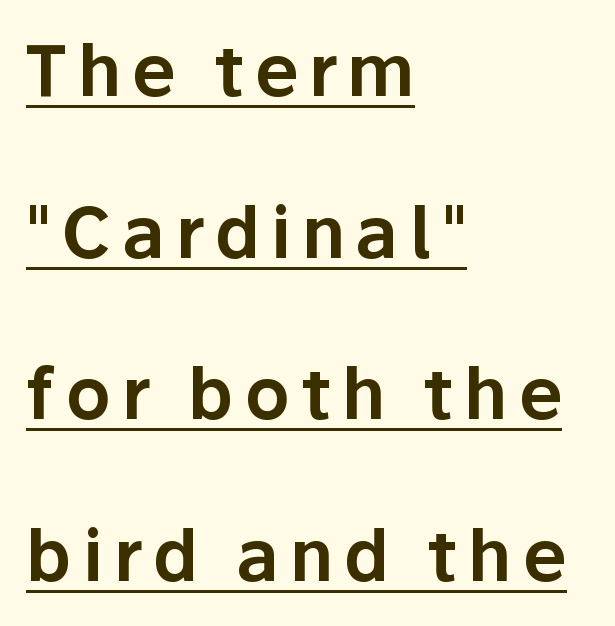
You could not count columns in this text — the font is proportionally spaced. The typesetter has applied underlining to the passage shown. Nope, no serifs anywhere on these letters. Baseline-to-baseline distance is far greater than the letter height. The paragraph shown leans on its left margin. Quick note: not italic, upright.
